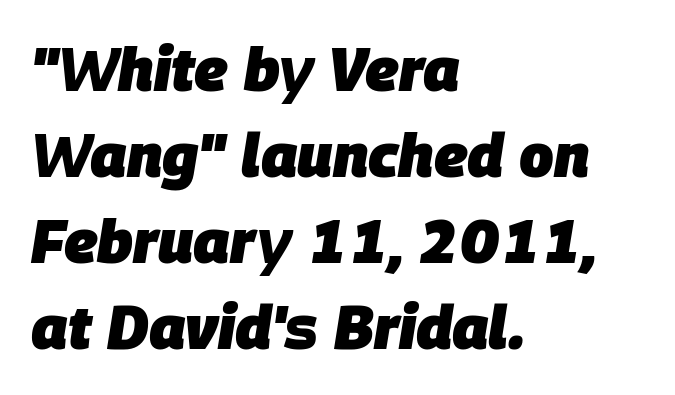
Layout note: lines flush left. Baseline-to-baseline distance is the conventional proportion of letter height. Here the designer chose a conventional face with non-uniform glyph widths. Beneath every word, the page is bare. The sample has been set heavy, in full bold.
